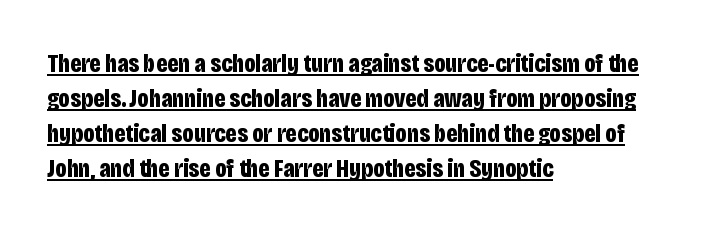
The image shows 26 px bold type, upright; set left-aligned, normal line spacing (1.35x), normal letter spacing, underlined.
